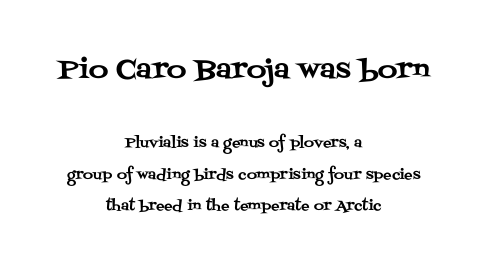
{"italic": "no", "underline": "no", "align": "center", "line_spacing": "loose", "line_spacing_ratio": 2.25, "letter_spacing": "normal", "letter_spacing_em": 0.0, "larger_block": "first", "size_ratio": 1.93, "glyph_px": 27}
